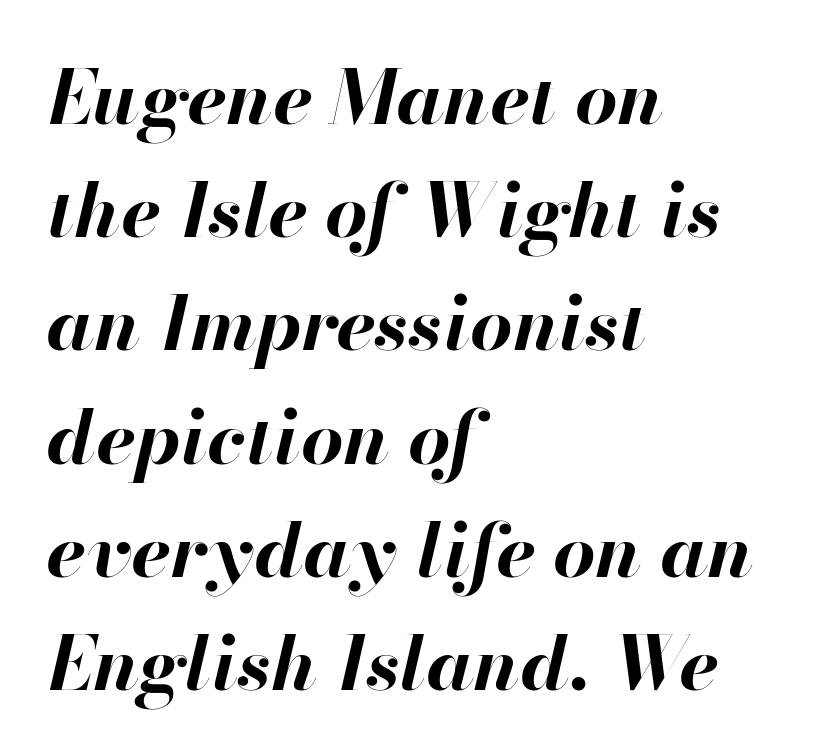
Q: Is the text bold? A: Yes.
Q: Is the text italic (slanted)? A: Yes, it leans right by about 13 degrees.
Q: Is the text underlined? A: No.
Q: How is the paragraph aligned? A: Left-aligned.
Q: Is the spacing between letters normal or unusually wide? A: Normal.
Q: Is the spacing between lines tight, normal or loose? A: Normal.
Q: Width (condensed, normal, or wide)? A: Normal.
Q: Stroke contrast? A: High.
Q: x-height? A: Small.
Q: Monospaced? A: No.
